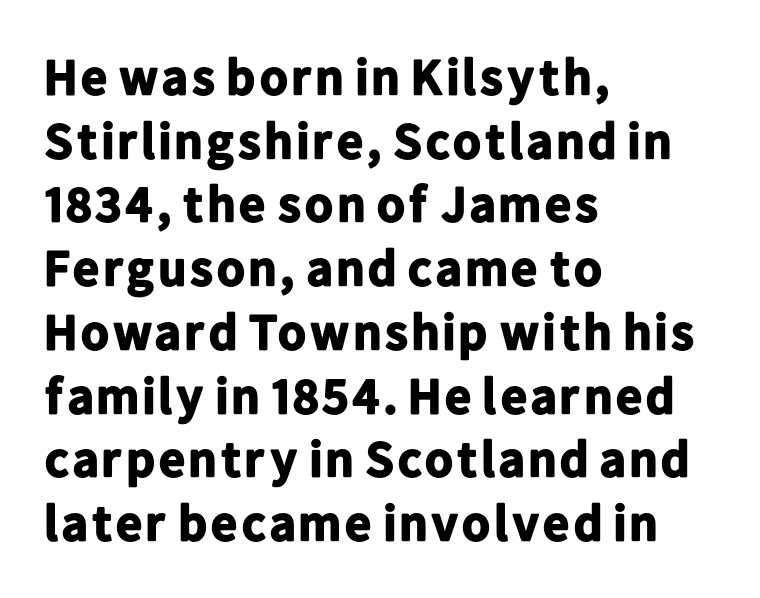
{"serif": "no", "italic": "no", "bold": "yes", "weight": "bold", "width": "normal", "stroke_contrast": "low", "x_height": "medium", "monospaced": "no", "underline": "no", "align": "left", "line_spacing": "normal", "line_spacing_ratio": 1.25, "letter_spacing": "normal", "letter_spacing_em": 0.0, "glyph_px": 51}
